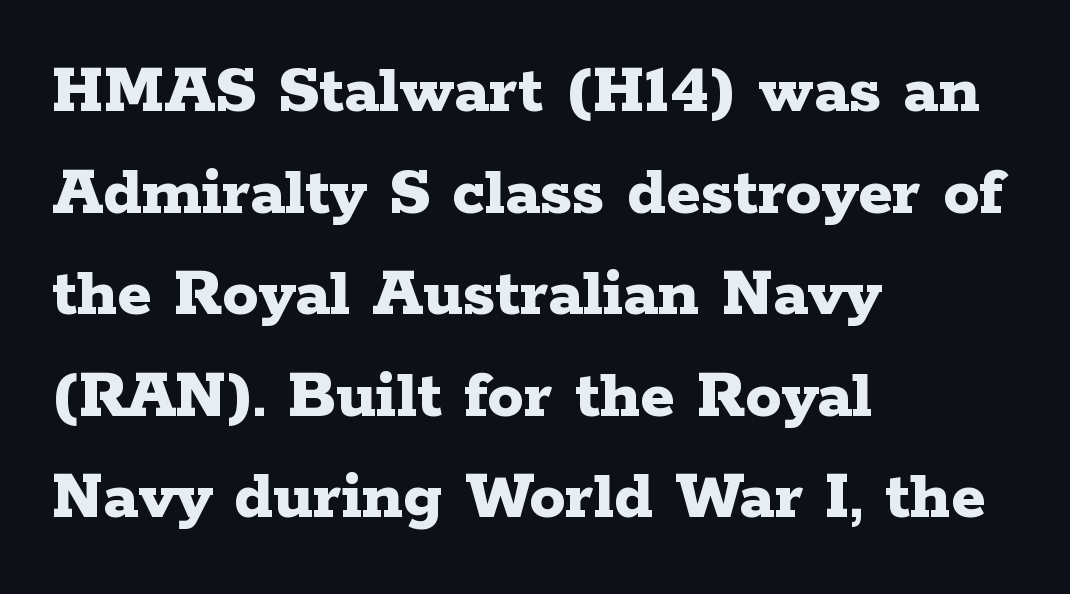
Quick note: not italic, upright. The passage shown is typed in a proportional face where columns would drift. Old-style or modern, the face here clearly has serifs. Is there much room between lines? A standard amount, neither cramped nor airy. Type without underlining.
